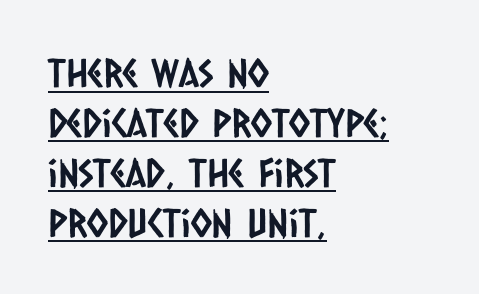
Q: Is the typeface a serif or a sans-serif typeface? A: Sans-serif.
Q: Is the text underlined? A: Yes.
Q: How is the paragraph aligned? A: Left-aligned.
Q: Is the spacing between letters normal or unusually wide? A: Normal.
Q: Is the spacing between lines tight, normal or loose? A: Normal.
Q: Width (condensed, normal, or wide)? A: Condensed.
Q: Stroke contrast? A: Low.
Q: x-height? A: Large.
Q: Monospaced? A: No.
